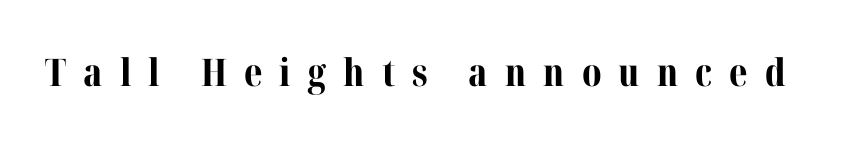
Q: Is the text bold? A: Yes.
Q: Is the text italic (slanted)? A: No, it is upright.
Q: Is the typeface a serif or a sans-serif typeface? A: Serif.
Q: Is the text underlined? A: No.
Q: Is the spacing between letters normal or unusually wide? A: Unusually wide.
Q: Width (condensed, normal, or wide)? A: Normal.
Q: Stroke contrast? A: Medium.
Q: x-height? A: Medium.
Q: Monospaced? A: No.
